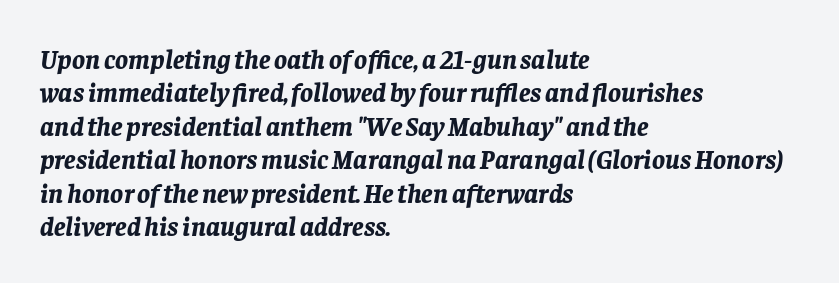
{"italic": "yes", "lean": "right", "slant_degrees": 8, "bold": "yes", "underline": "no", "align": "left", "line_spacing_ratio": 1.24, "letter_spacing": "normal", "letter_spacing_em": 0.0, "glyph_px": 27}
